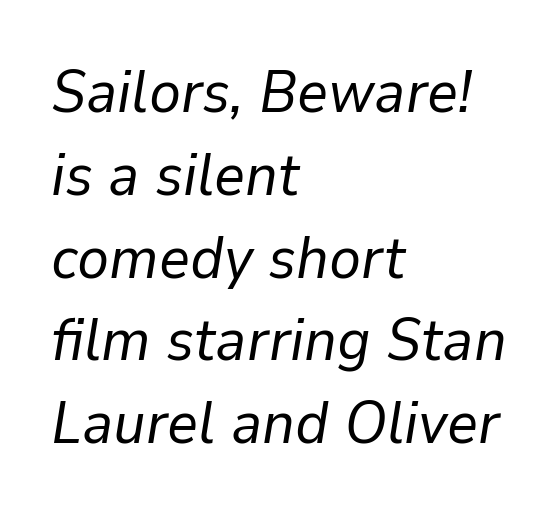
Q: Is the text bold? A: No.
Q: Is the text italic (slanted)? A: Yes, it leans right by about 9 degrees.
Q: Is the text underlined? A: No.
Q: How is the paragraph aligned? A: Left-aligned.
Q: Is the spacing between letters normal or unusually wide? A: Normal.
Q: Is the spacing between lines tight, normal or loose? A: Normal.
Q: Width (condensed, normal, or wide)? A: Normal.
Q: Stroke contrast? A: Low.
Q: x-height? A: Medium.
Q: Monospaced? A: No.
